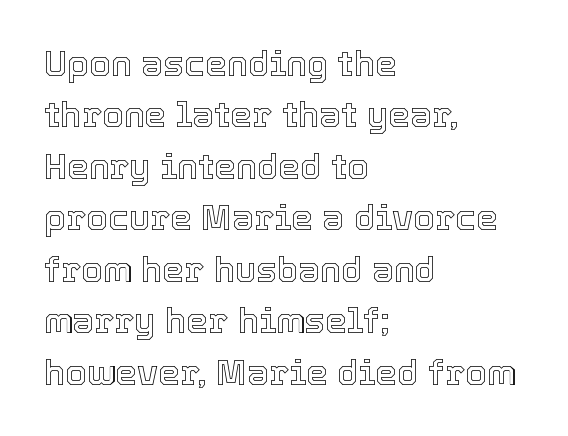
The image shows 35 px text type, upright; set left-aligned, normal line spacing (1.47x), normal letter spacing, not underlined; a medium x-height.
